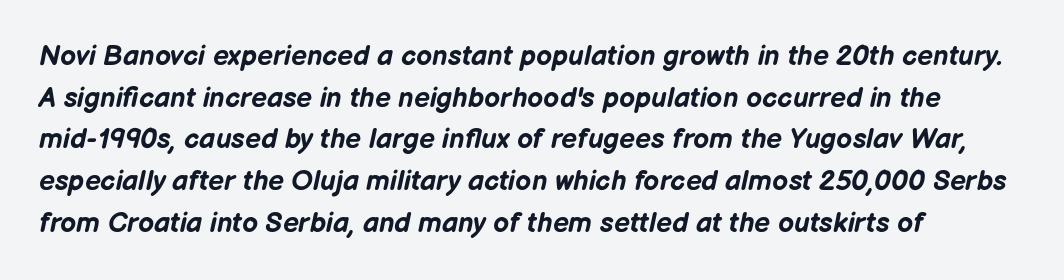
A typesetter would call this leading conventional body-copy spacing. The rendering uses natural spacing where letterforms have individual widths. The letters are slanted; this is an italic face. Standard letterfit; no display-style spreading of the glyphs. In terms of weight, the rendering is a true, heavy bold.
